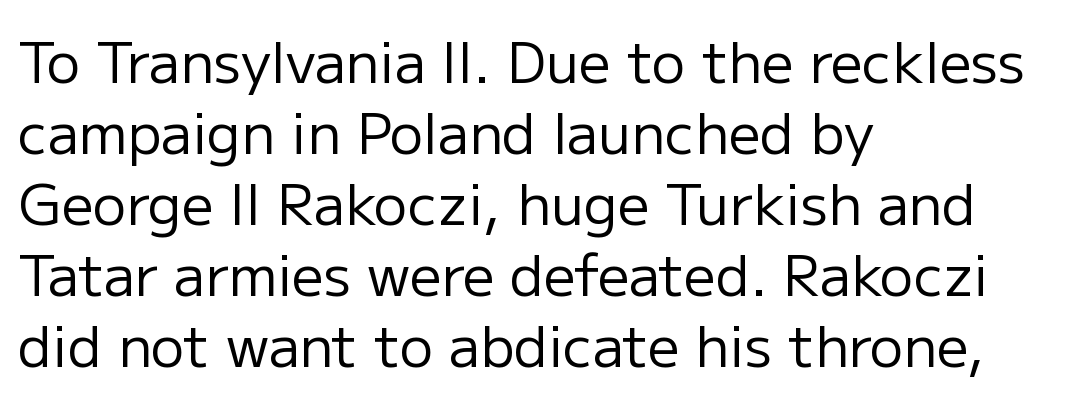
The image shows 56 px regular-weight sans-serif type, upright; set left-aligned, normal line spacing (1.27x), normal letter spacing, not underlined; low stroke contrast and a medium x-height.
